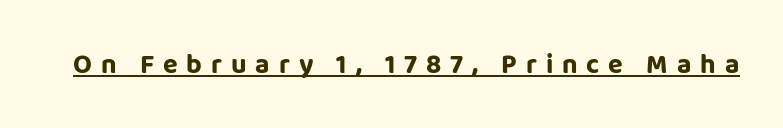
Short note: letters widely spaced. The sample has been set heavy, in full bold. Is there an underline? Yes — a line sits under the letters. Quick note: not italic, upright.
